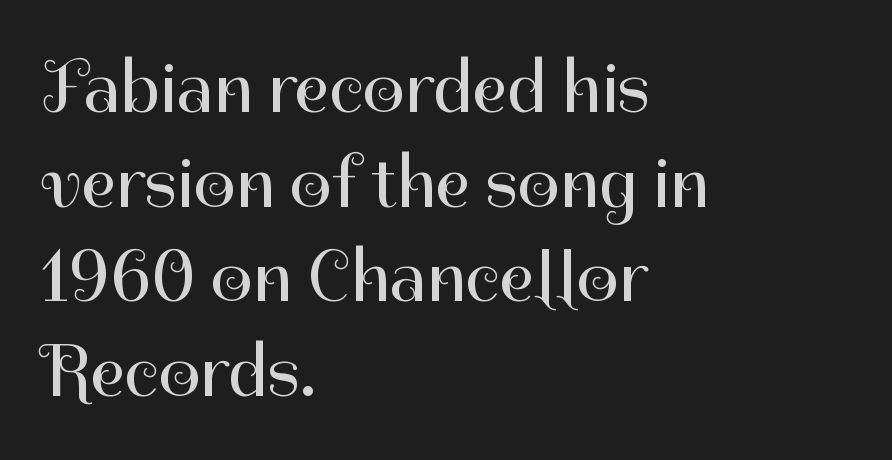
Observe the ordinary spacing: letters are neighbours, not strangers. This is roman type, the default non-slanted kind. The gap between lines stays unmarked. The setting favours the left margin, as ordinary paragraphs usually do. In terms of letterform style, serifs are entirely absent. Is this a fixed-width face? No — the glyphs have proportional, varying widths.
